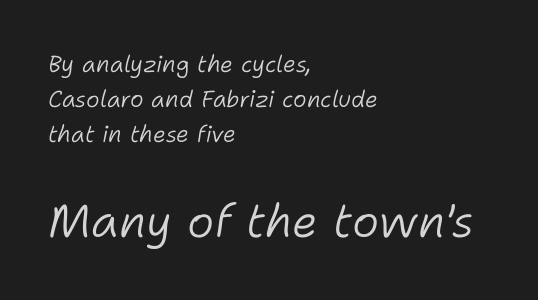
The image shows 46 px light type, italic (leaning right); set left-aligned, normal line spacing (1.52x), normal letter spacing, not underlined; the second (bottom) block is 2.0x larger; low stroke contrast and a medium x-height.
